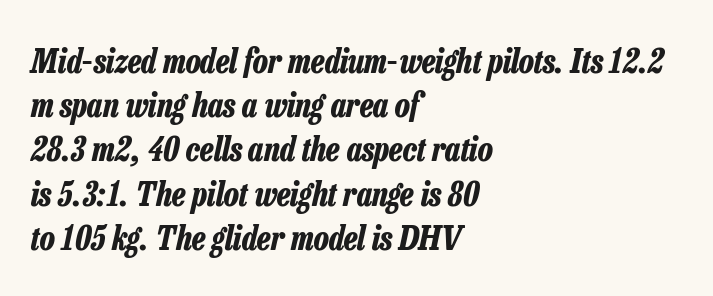
{"italic": "yes", "lean": "right", "slant_degrees": 13, "bold": "yes", "weight": "bold", "width": "condensed", "stroke_contrast": "low", "x_height": "medium", "monospaced": "no", "underline": "no", "align": "left", "line_spacing": "normal", "line_spacing_ratio": 1.34, "letter_spacing": "normal", "letter_spacing_em": 0.0, "glyph_px": 33}
